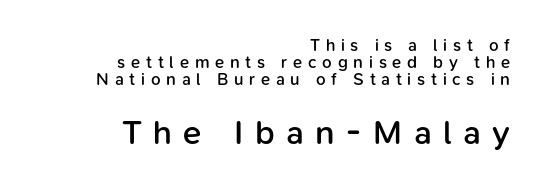
{"serif": "no", "italic": "no", "bold": "semi", "weight": "semibold", "width": "normal", "stroke_contrast": "low", "x_height": "medium", "monospaced": "no", "underline": "no", "align": "right", "line_spacing": "tight", "line_spacing_ratio": 0.99, "letter_spacing": "wide", "letter_spacing_em": 0.34, "larger_block": "second", "size_ratio": 2.0, "glyph_px": 34}
